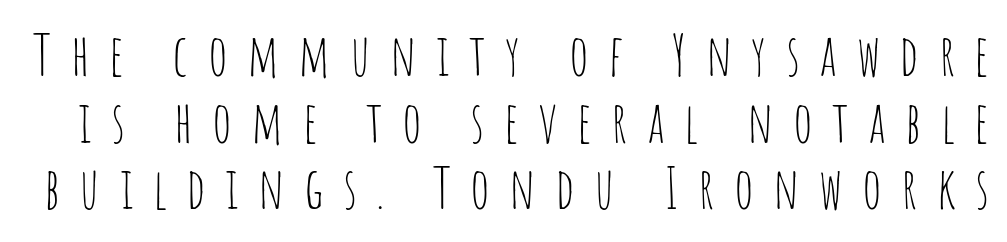
Q: Is the text bold? A: No.
Q: Is the text italic (slanted)? A: No, it is upright.
Q: Is the typeface a serif or a sans-serif typeface? A: Sans-serif.
Q: Is the text underlined? A: No.
Q: Is the spacing between letters normal or unusually wide? A: Unusually wide.
Q: Width (condensed, normal, or wide)? A: Condensed.
Q: Stroke contrast? A: Low.
Q: x-height? A: Large.
Q: Monospaced? A: No.
